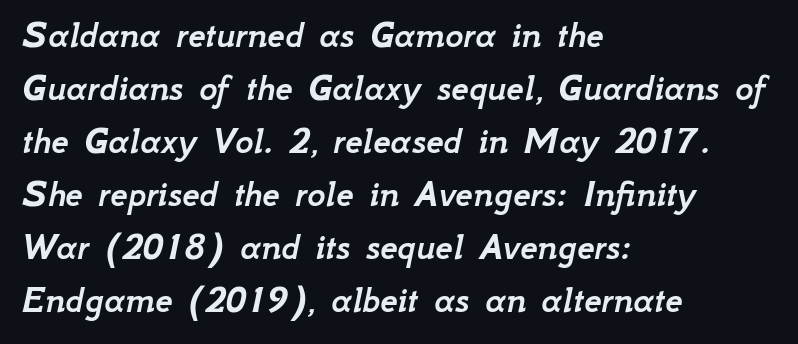
The passage shown has conventional tracking throughout. Quick note: italic. All the whitespace from short lines collects on the right. The designer left line spacing at the default.
